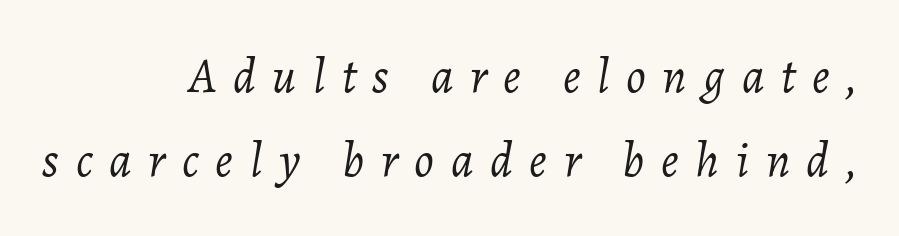
Q: Is the text bold? A: No.
Q: Is the text italic (slanted)? A: Yes, it leans right by about 7 degrees.
Q: Is the text underlined? A: No.
Q: How is the paragraph aligned? A: Right-aligned.
Q: Is the spacing between letters normal or unusually wide? A: Unusually wide.
Q: Width (condensed, normal, or wide)? A: Normal.
Q: Stroke contrast? A: Low.
Q: x-height? A: Medium.
Q: Monospaced? A: No.
